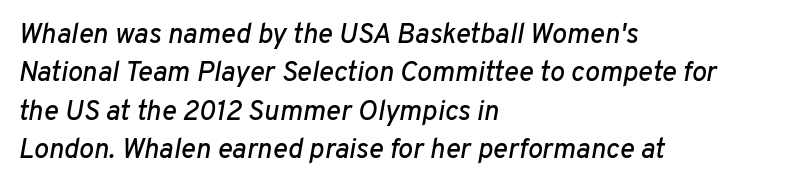
The image shows 28 px text type, italic (leaning right); set left-aligned, normal line spacing (1.37x), normal letter spacing, not underlined; low stroke contrast and a medium x-height.
